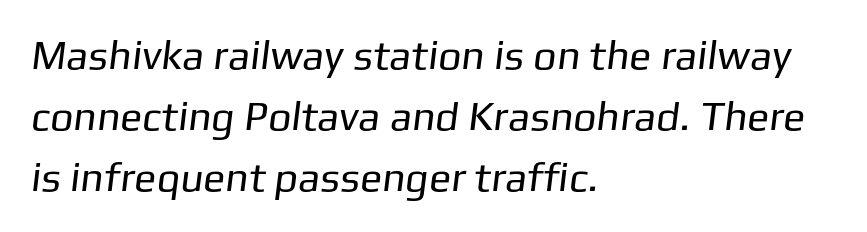
The image shows 41 px regular-weight sans-serif type; set left-aligned, normal line spacing (1.49x), normal letter spacing, not underlined; low stroke contrast and a medium x-height.
